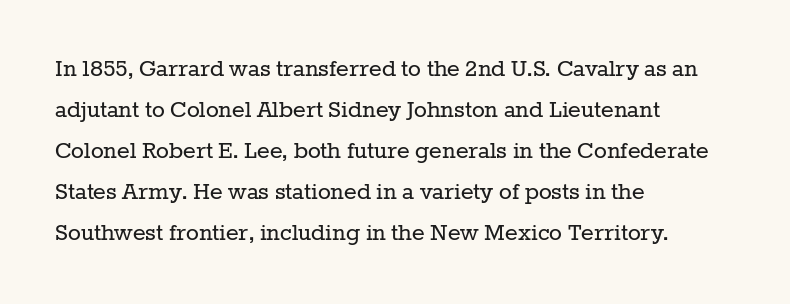
Q: Is the text bold? A: No.
Q: Is the text italic (slanted)? A: No, it is upright.
Q: Is the text underlined? A: No.
Q: How is the paragraph aligned? A: Left-aligned.
Q: Is the spacing between letters normal or unusually wide? A: Normal.
Q: Is the spacing between lines tight, normal or loose? A: Normal.
